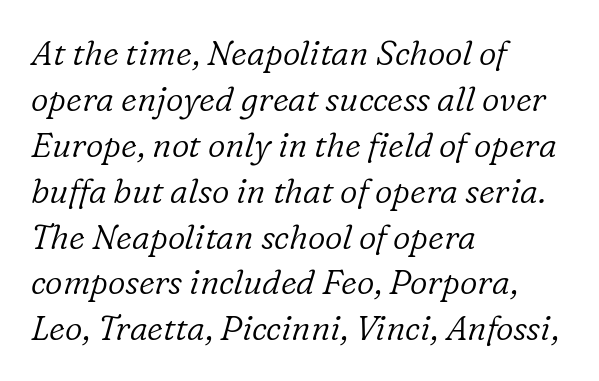
The image shows 34 px light serif type, italic (leaning right); set left-aligned, normal line spacing (1.35x), normal letter spacing, not underlined; low stroke contrast and a medium x-height.
